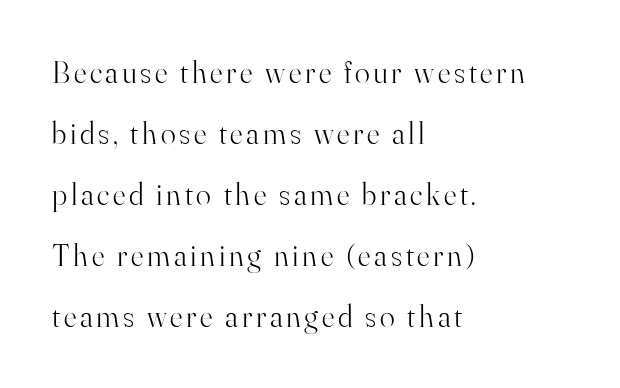
Note the varied advance widths — an 'i' is clearly narrower than an 'm'. Little horizontal feet cap the strokes, marking this as serif type. A roman cut, with each character standing at attention. Honestly, the rows look like they've been pulled way apart.
